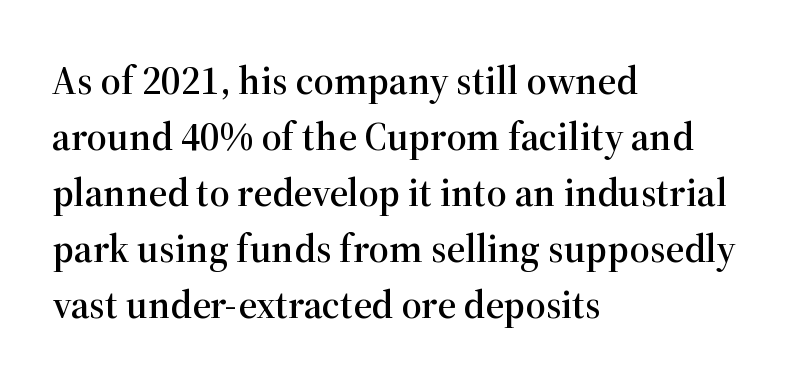
The image shows 40 px serif type, upright; set left-aligned, normal line spacing (1.4x), normal letter spacing, not underlined; high stroke contrast and a medium x-height.
